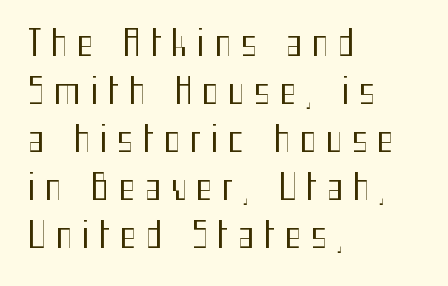
The image shows 35 px regular-weight, condensed sans-serif type, upright; set left-aligned, normal line spacing (1.37x), unusually wide letter spacing (+0.27 em), not underlined; medium stroke contrast and a medium x-height.
